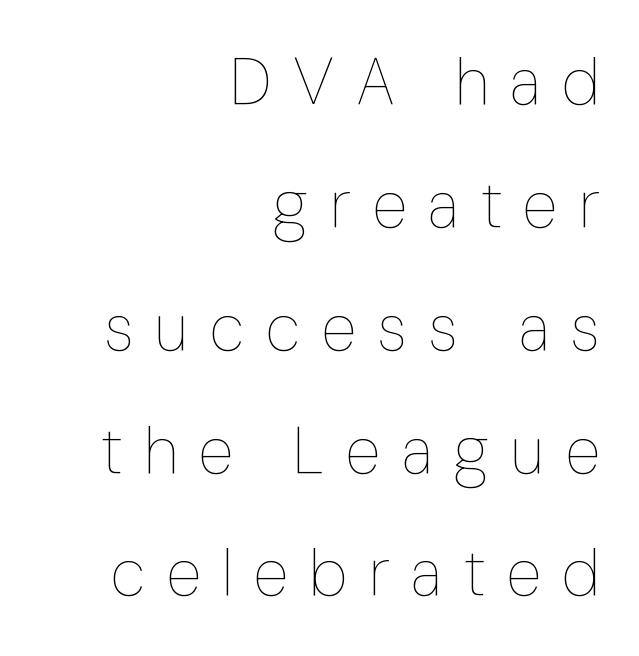
{"italic": "no", "bold": "no", "weight": "thin", "width": "condensed", "stroke_contrast": "low", "x_height": "medium", "monospaced": "no", "underline": "no", "align": "right", "line_spacing_ratio": 1.89, "letter_spacing": "wide", "letter_spacing_em": 0.33, "glyph_px": 65}
